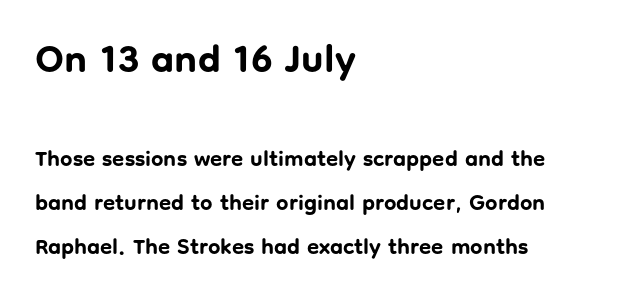
The space directly below the letters is spotless. Each letter keeps its own natural width here, so spacing adapts to shape. Caption: bold face, heavy strokes. Check where the strokes stop: nothing finishes them off — pure sans. Does the leading feel generous? Absolutely, it's lavish.
